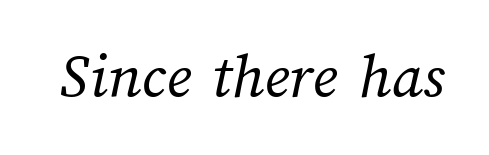
No word sits above an underline. Words appear dense and cohesive because spacing is normal. No heavy texture on the line: the type isn't bold. Is this a fixed-width face? No — the glyphs have proportional, varying widths.
